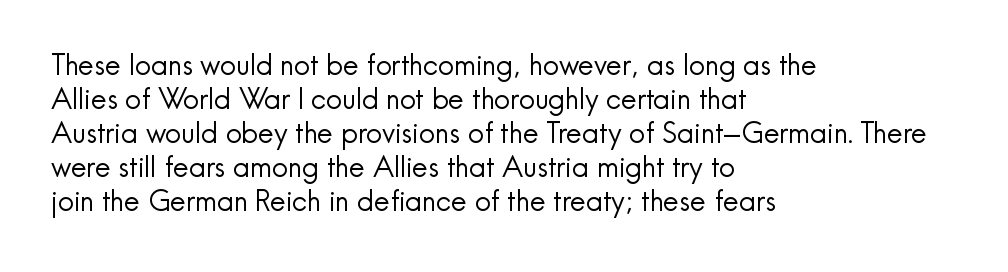
{"serif": "no", "italic": "no", "bold": "no", "weight": "regular", "width": "normal", "x_height": "small", "monospaced": "no", "underline": "no", "align": "left", "line_spacing_ratio": 1.21, "letter_spacing": "normal", "letter_spacing_em": 0.0, "glyph_px": 28}
